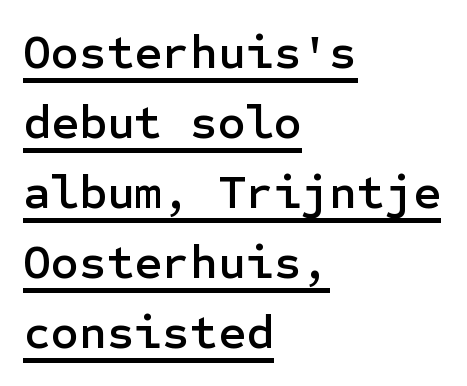
Summary of vertical rhythm: regular, with standard interline spacing. A baseline rule has been typeset under these characters. Observe the ordinary spacing: letters are neighbours, not strangers. This sample is left-justified, so line endings fall wherever the words run out. Ascenders rise straight up at ninety degrees. Grotesque or geometric, the face here clearly has no serifs.
